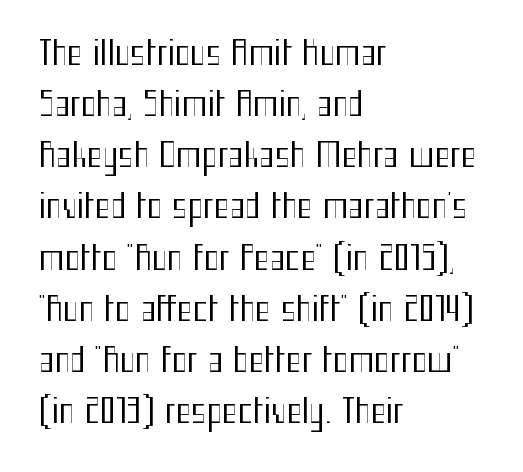
The rows are spaced the way most documents space them. These lines were composed using upright roman letters. The typesetting does not lean heavy: it is not bold. Note the varied advance widths — an 'i' is clearly narrower than an 'm'. This rendering leaves character spacing at its baseline value.
